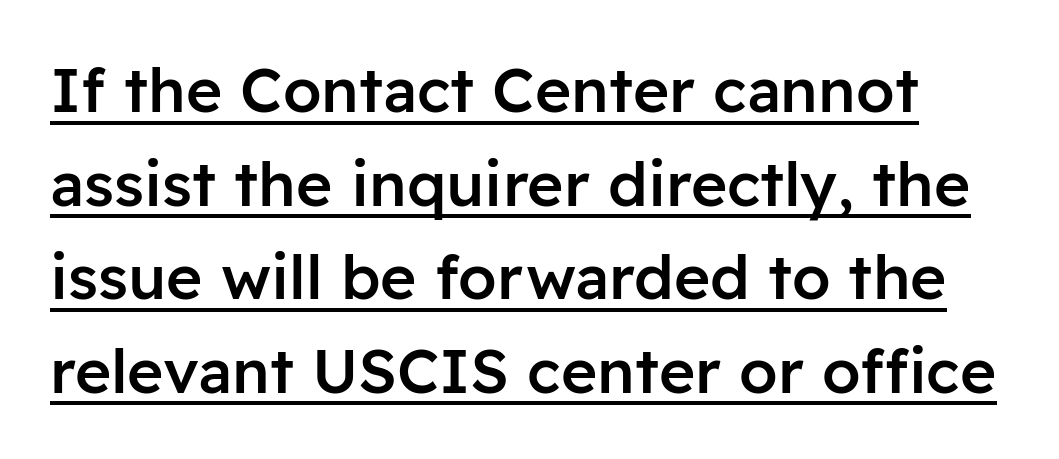
{"serif": "no", "italic": "no", "bold": "semi", "weight": "semibold", "width": "normal", "stroke_contrast": "low", "x_height": "medium", "monospaced": "no", "underline": "yes", "line_spacing": "normal", "line_spacing_ratio": 1.51, "letter_spacing": "normal", "letter_spacing_em": 0.0, "glyph_px": 62}
